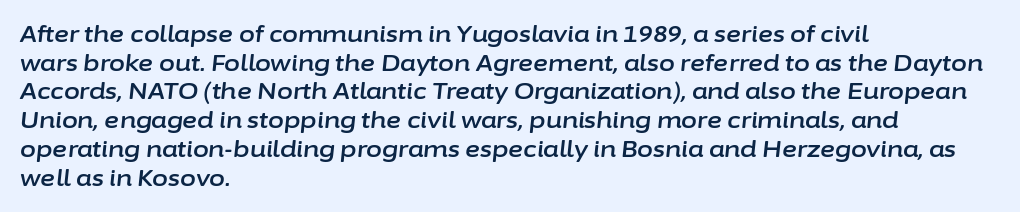
{"italic": "yes", "lean": "right", "slant_degrees": 6, "underline": "no", "align": "left", "line_spacing": "normal", "line_spacing_ratio": 1.25, "letter_spacing": "normal", "letter_spacing_em": 0.0, "glyph_px": 23}
